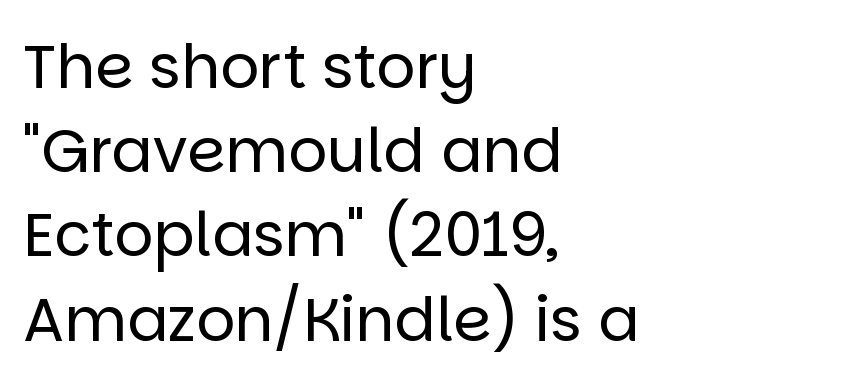
Q: Is the text bold? A: No.
Q: Is the text italic (slanted)? A: No, it is upright.
Q: Is the typeface a serif or a sans-serif typeface? A: Sans-serif.
Q: Is the text underlined? A: No.
Q: How is the paragraph aligned? A: Left-aligned.
Q: Is the spacing between letters normal or unusually wide? A: Normal.
Q: Is the spacing between lines tight, normal or loose? A: Normal.
Q: Width (condensed, normal, or wide)? A: Normal.
Q: Stroke contrast? A: Low.
Q: x-height? A: Large.
Q: Monospaced? A: No.
